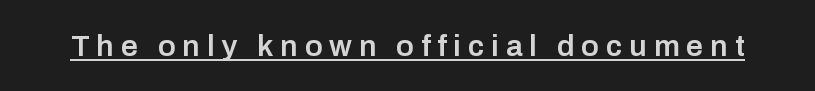
The image shows 30 px semibold sans-serif type, upright; set unusually wide letter spacing (+0.23 em), underlined; low stroke contrast and a medium x-height.
